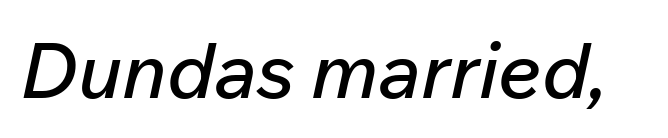
Slanted lettering throughout. Character widths vary here, with narrow letters taking less room than wide ones. Students, note that the glyphs here touch the page at normal intervals. Anything drawn beneath the words? Only blank space.
